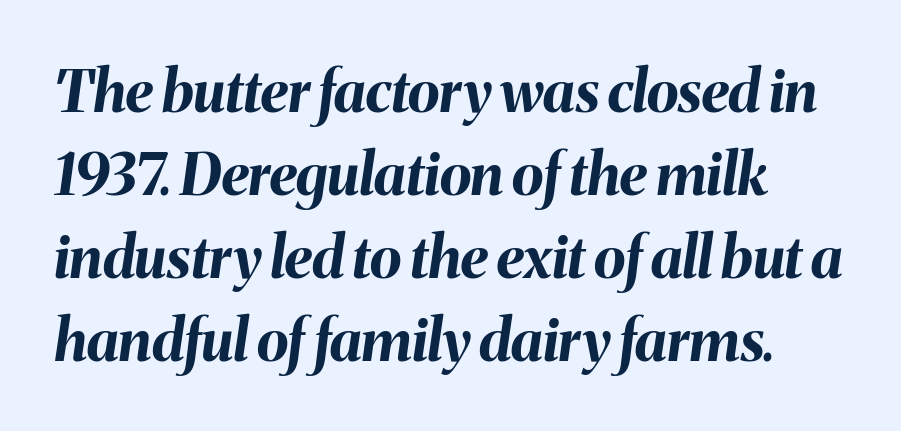
{"italic": "yes", "lean": "right", "slant_degrees": 8, "bold": "yes", "weight": "bold", "width": "normal", "stroke_contrast": "medium", "x_height": "medium", "monospaced": "no", "underline": "no", "align": "left", "line_spacing": "normal", "line_spacing_ratio": 1.43, "letter_spacing": "normal", "letter_spacing_em": 0.0, "glyph_px": 58}
